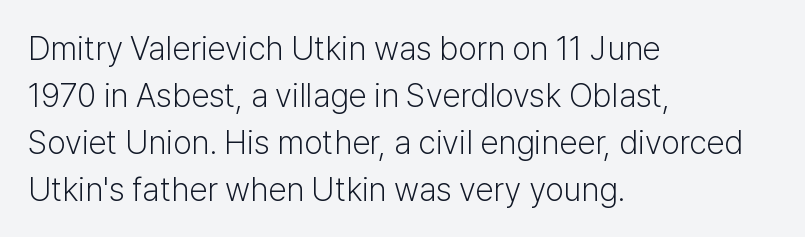
Q: Is the text bold? A: No.
Q: Is the text italic (slanted)? A: No, it is upright.
Q: Is the typeface a serif or a sans-serif typeface? A: Sans-serif.
Q: Is the text underlined? A: No.
Q: How is the paragraph aligned? A: Left-aligned.
Q: Is the spacing between letters normal or unusually wide? A: Normal.
Q: Is the spacing between lines tight, normal or loose? A: Normal.
Q: Width (condensed, normal, or wide)? A: Normal.
Q: Stroke contrast? A: Low.
Q: x-height? A: Medium.
Q: Monospaced? A: No.
